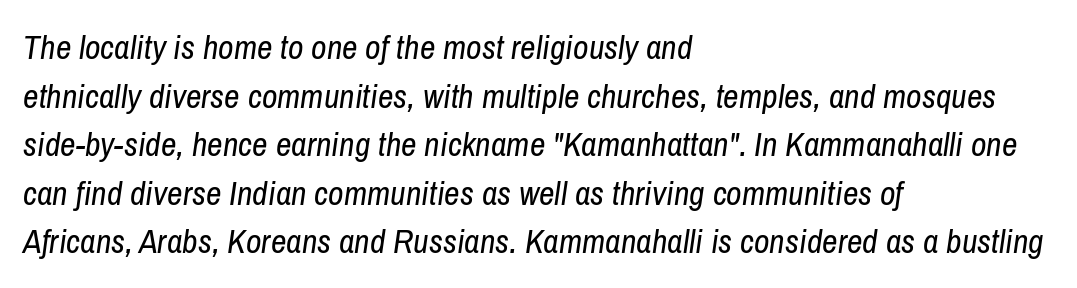
{"italic": "yes", "lean": "right", "slant_degrees": 8, "bold": "no", "weight": "regular", "width": "condensed", "stroke_contrast": "low", "x_height": "medium", "monospaced": "no", "underline": "no", "align": "left", "line_spacing": "normal", "line_spacing_ratio": 1.43, "letter_spacing": "normal", "letter_spacing_em": 0.0, "glyph_px": 34}
